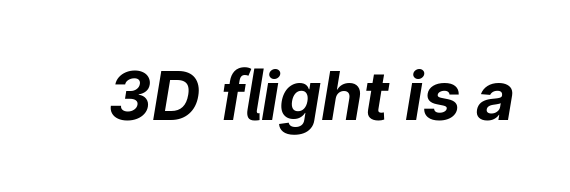
The space directly below the letters is spotless. The rendering uses natural spacing where letterforms have individual widths. Does extra space separate the letters? No, they use regular spacing. A typesetter would label this face a sans. The sample has been set heavy, in full bold.
